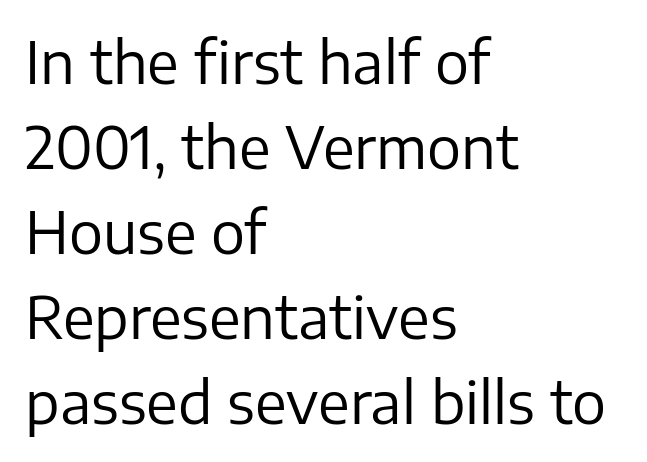
{"serif": "no", "italic": "no", "bold": "no", "weight": "regular", "width": "normal", "stroke_contrast": "low", "x_height": "medium", "monospaced": "no", "underline": "no", "align": "left", "line_spacing": "normal", "line_spacing_ratio": 1.49, "letter_spacing": "normal", "letter_spacing_em": 0.0, "glyph_px": 57}
